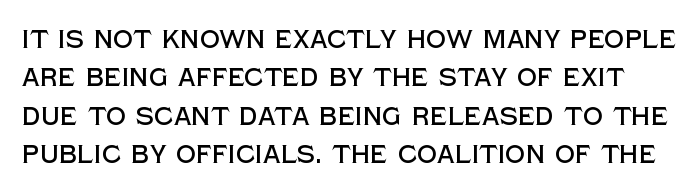
The image shows 25 px text type, upright; set normal line spacing (1.54x), normal letter spacing, not underlined.
